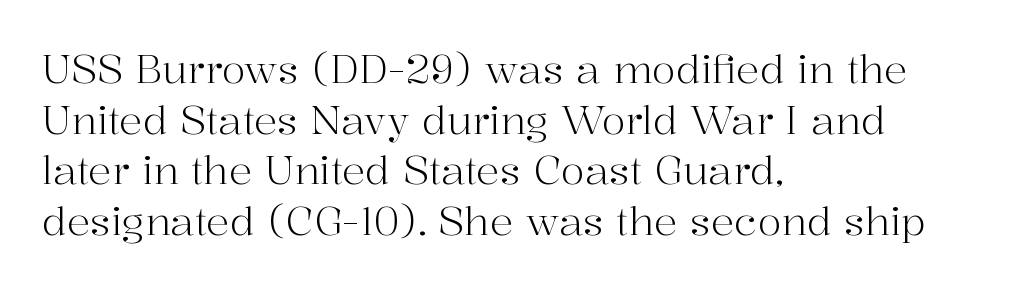
The image shows 39 px light serif type, upright; set left-aligned, normal line spacing (1.3x), normal letter spacing, not underlined; high stroke contrast and a medium x-height.
